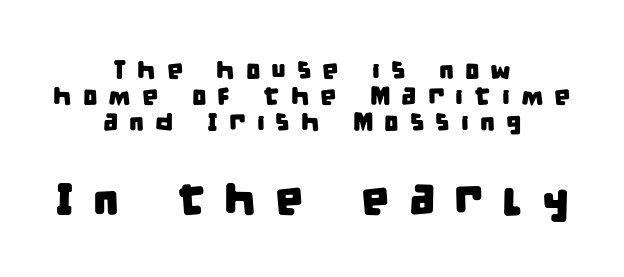
The image shows 45 px condensed sans-serif type; set centered, tight line spacing (1.0x), unusually wide letter spacing (+0.42 em), not underlined; the second (bottom) block is 1.73x larger; low stroke contrast and a large x-height.
